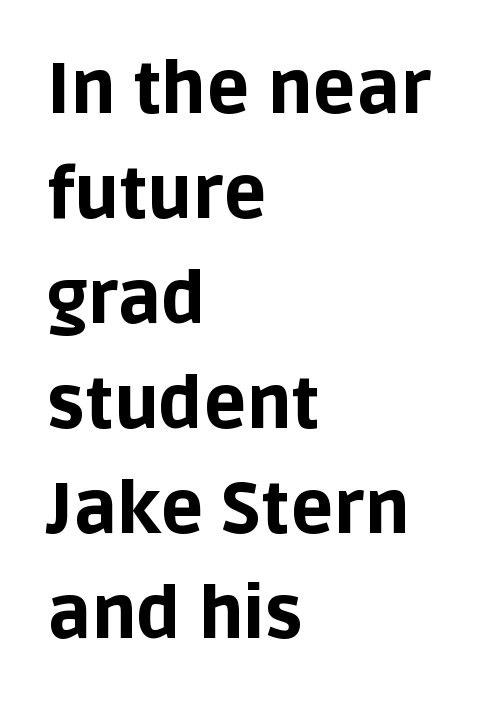
The image shows 71 px bold sans-serif type, upright; set left-aligned, normal line spacing (1.48x), normal letter spacing, not underlined; low stroke contrast and a large x-height.
